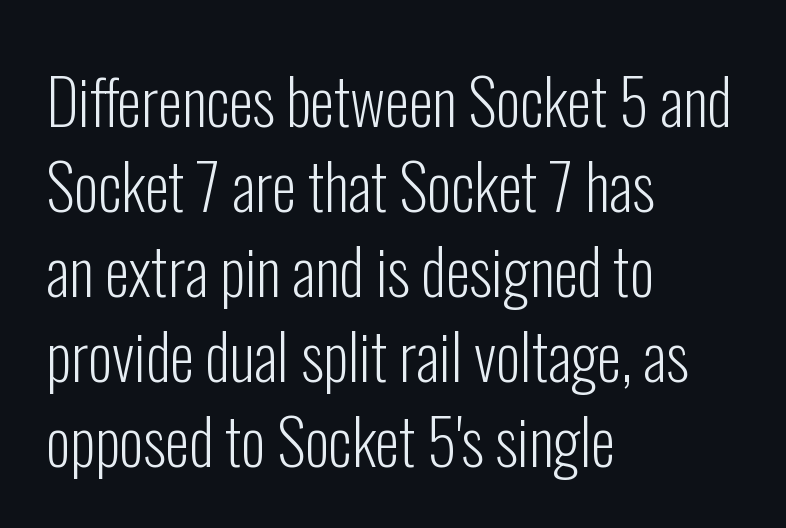
Q: Is the text bold? A: No.
Q: Is the text italic (slanted)? A: No, it is upright.
Q: Is the typeface a serif or a sans-serif typeface? A: Sans-serif.
Q: Is the text underlined? A: No.
Q: How is the paragraph aligned? A: Left-aligned.
Q: Is the spacing between letters normal or unusually wide? A: Normal.
Q: Is the spacing between lines tight, normal or loose? A: Normal.
Q: Width (condensed, normal, or wide)? A: Condensed.
Q: Stroke contrast? A: Low.
Q: x-height? A: Medium.
Q: Monospaced? A: No.
